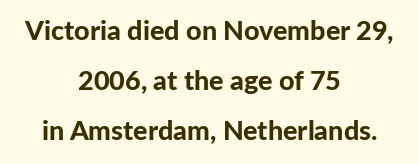
The typesetter chose a symmetrical, centered arrangement here. Spacing between characters is what you'd get straight out of the box. Type without underlining. This is heavy type, rendered in bold. Italic: no, the glyphs are upright roman.
